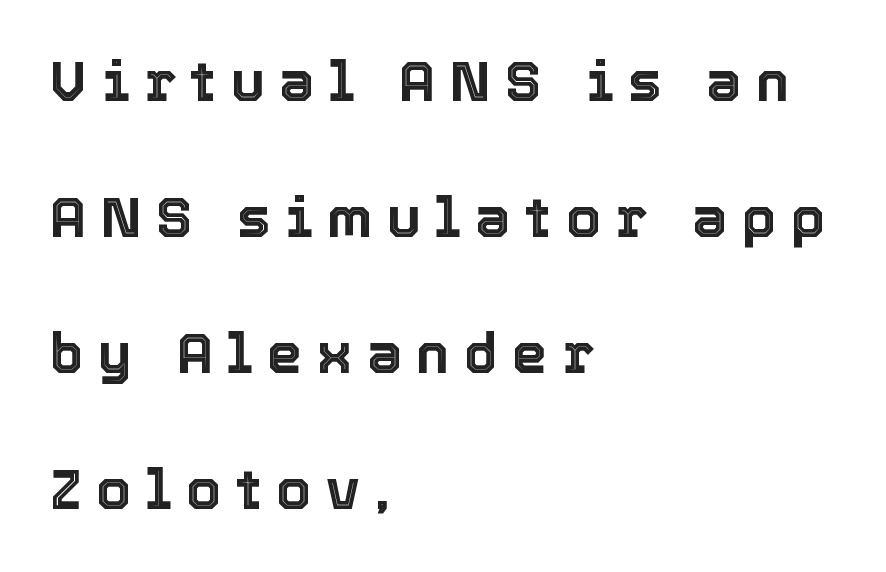
{"italic": "no", "width": "normal", "x_height": "medium", "monospaced": "no", "underline": "no", "align": "left", "line_spacing": "loose", "line_spacing_ratio": 2.43, "letter_spacing": "wide", "letter_spacing_em": 0.26, "glyph_px": 56}
